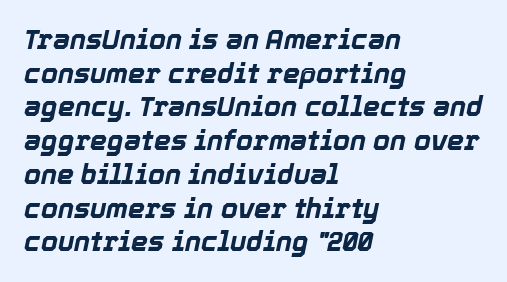
The words here are not underlined. The face used here has a pronounced slope to its letters. Standard letterfit; no display-style spreading of the glyphs. The setting favours the left margin, as ordinary paragraphs usually do. Honestly, the row spacing looks completely unremarkable.
